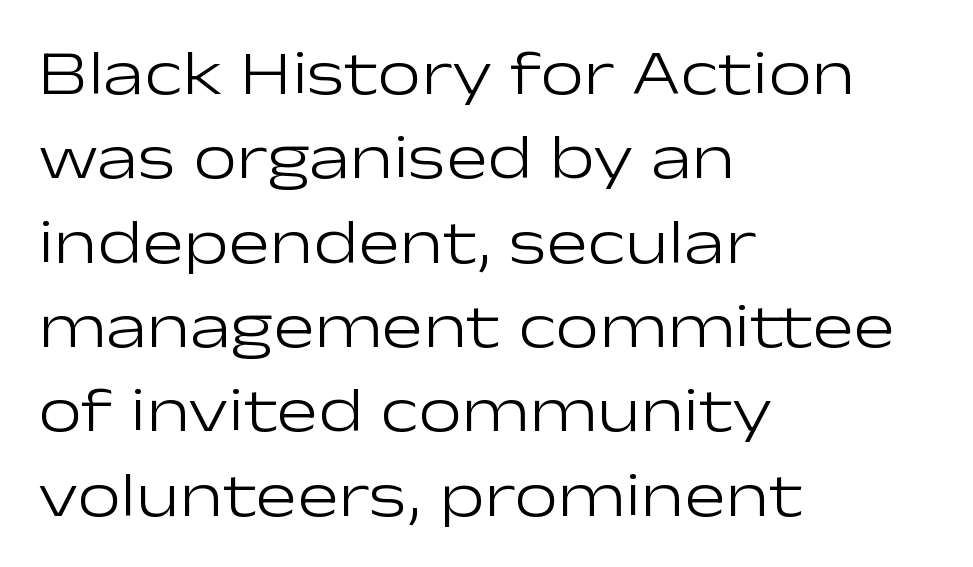
The image shows 62 px light, wide sans-serif type, upright; set left-aligned, normal line spacing (1.36x), normal letter spacing, not underlined; low stroke contrast and a medium x-height.
